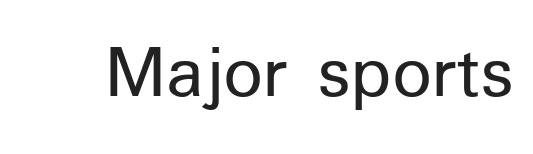
Characters follow at the spacing the type designer built in. The letters look calm and open, with moderate or lighter stems. Look at the bottom of the vertical strokes: they stop flat, with no serifs. Ordinary non-slanted type is in use. A typesetter would call this proportional, since set widths differ per character. Honestly, there is no underline to notice here at all.
